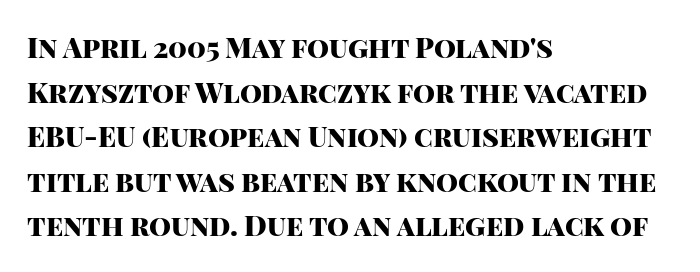
The image shows 28 px heavy sans-serif type, upright; set left-aligned, normal line spacing (1.59x), normal letter spacing, not underlined; high stroke contrast and a large x-height.
